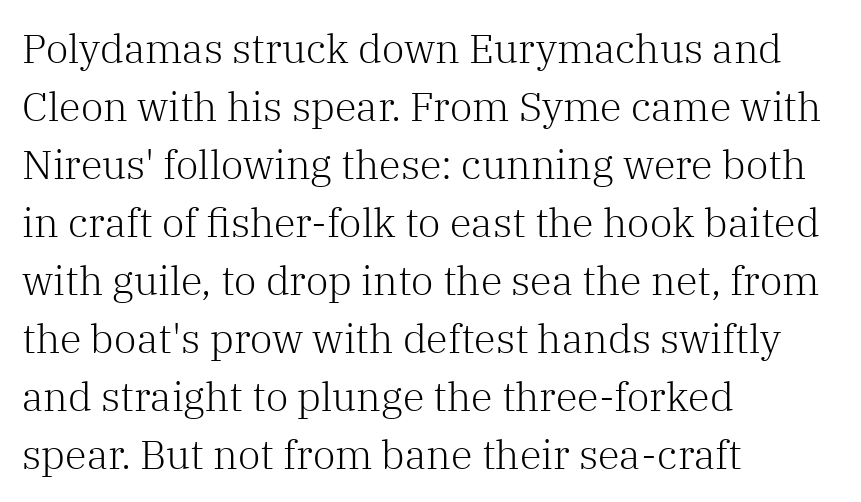
Q: Is the text bold? A: No.
Q: Is the text italic (slanted)? A: No, it is upright.
Q: Is the typeface a serif or a sans-serif typeface? A: Serif.
Q: Is the text underlined? A: No.
Q: How is the paragraph aligned? A: Left-aligned.
Q: Is the spacing between letters normal or unusually wide? A: Normal.
Q: Is the spacing between lines tight, normal or loose? A: Normal.
Q: Width (condensed, normal, or wide)? A: Normal.
Q: Stroke contrast? A: Low.
Q: x-height? A: Medium.
Q: Monospaced? A: No.
